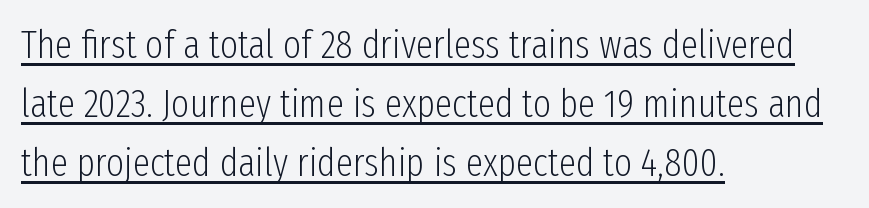
The image shows 39 px light, condensed sans-serif type, upright; set left-aligned, normal line spacing (1.51x), normal letter spacing, underlined; low stroke contrast and a medium x-height.
